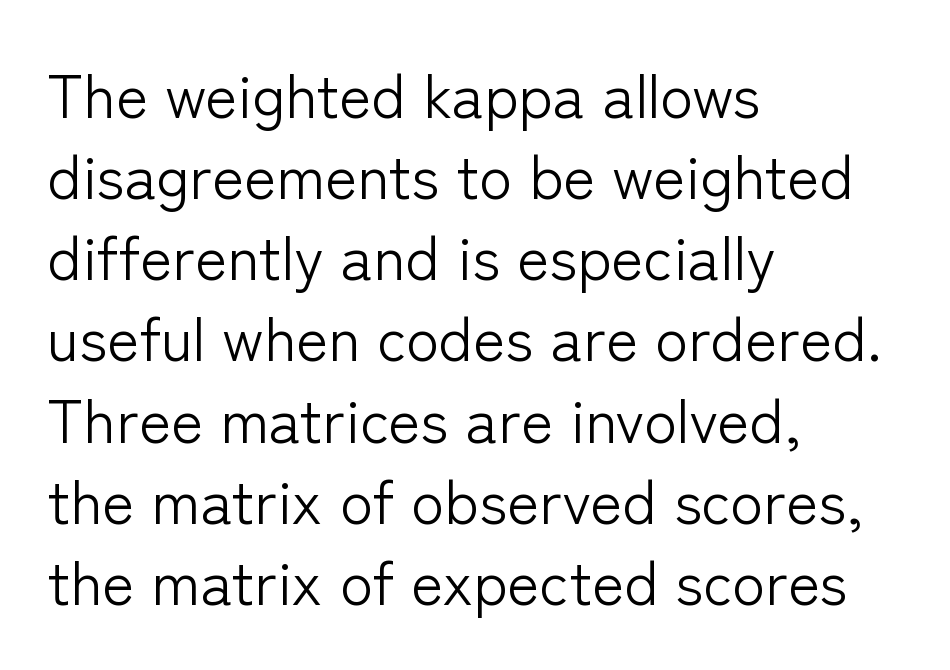
The image shows 61 px light sans-serif type, upright; set left-aligned, normal line spacing (1.33x), normal letter spacing, not underlined; low stroke contrast and a medium x-height.
